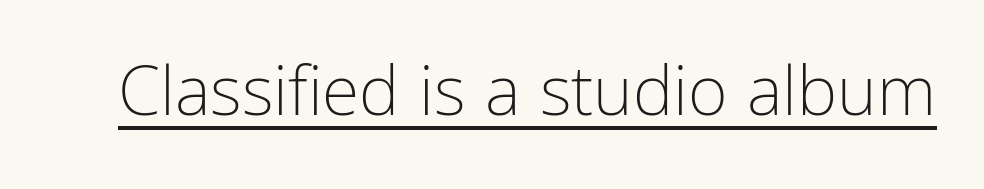
Q: Is the text bold? A: No.
Q: Is the text italic (slanted)? A: No, it is upright.
Q: Is the typeface a serif or a sans-serif typeface? A: Sans-serif.
Q: Is the text underlined? A: Yes.
Q: Is the spacing between letters normal or unusually wide? A: Normal.
Q: Width (condensed, normal, or wide)? A: Condensed.
Q: Stroke contrast? A: Low.
Q: x-height? A: Medium.
Q: Monospaced? A: No.
